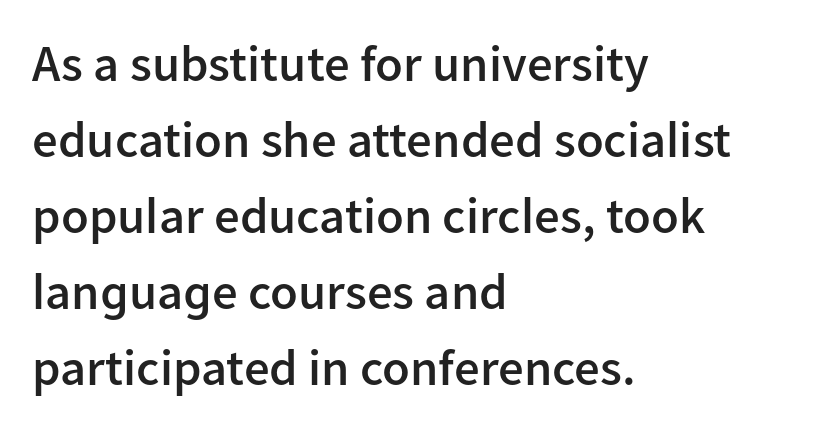
Q: Is the text bold? A: Semi-bold.
Q: Is the text italic (slanted)? A: No, it is upright.
Q: Is the typeface a serif or a sans-serif typeface? A: Sans-serif.
Q: Is the text underlined? A: No.
Q: How is the paragraph aligned? A: Left-aligned.
Q: Is the spacing between letters normal or unusually wide? A: Normal.
Q: Is the spacing between lines tight, normal or loose? A: Normal.
Q: Width (condensed, normal, or wide)? A: Normal.
Q: Stroke contrast? A: Low.
Q: x-height? A: Medium.
Q: Monospaced? A: No.
